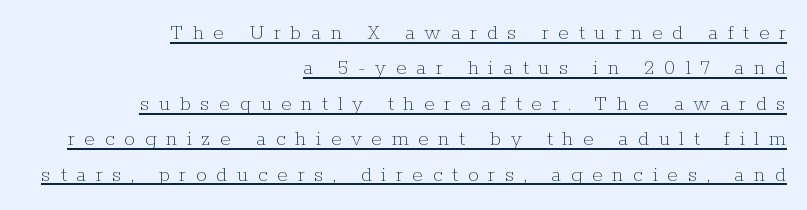
Q: Is the text bold? A: No.
Q: Is the text italic (slanted)? A: No, it is upright.
Q: Is the text underlined? A: Yes.
Q: How is the paragraph aligned? A: Right-aligned.
Q: Is the spacing between letters normal or unusually wide? A: Unusually wide.
Q: Is the spacing between lines tight, normal or loose? A: Normal.
